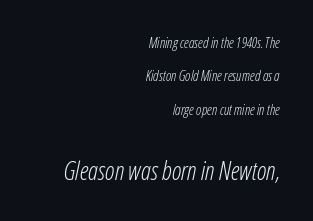
The image shows 25 px text type, italic (leaning right); set right-aligned, loose line spacing (2.38x), normal letter spacing, not underlined; the second (bottom) block is 1.79x larger.
